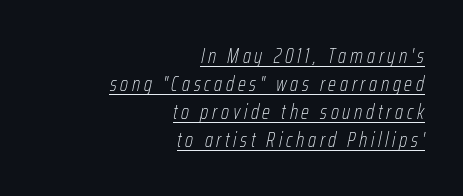
Each stroke keeps to a modest, everyday thickness or less. The designer left line spacing at the default. This sample is right-justified, so line beginnings fall wherever the words allow. Compared with ordinary roman type, these characters are visibly tilted. Is there an underline? Yes — a line sits under the letters.
